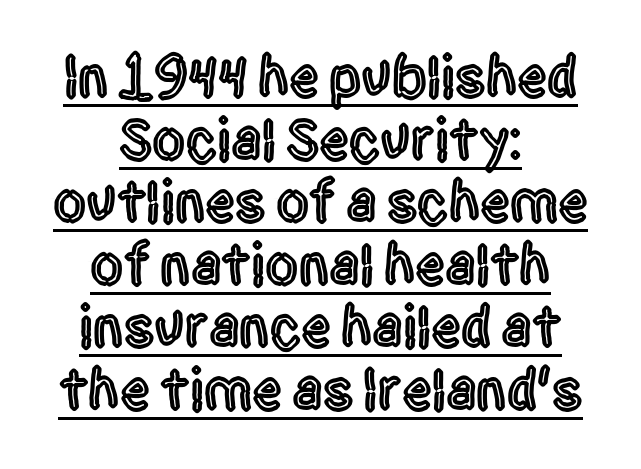
The image shows 59 px condensed sans-serif type, upright; set centered, tight line spacing (1.06x), normal letter spacing, underlined; a large x-height.
